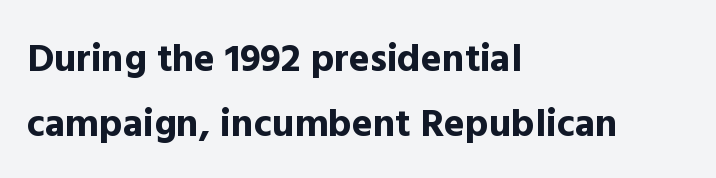
{"serif": "no", "italic": "no", "bold": "yes", "weight": "bold", "width": "normal", "x_height": "medium", "monospaced": "no", "underline": "no", "align": "left", "line_spacing": "normal", "line_spacing_ratio": 1.66, "letter_spacing": "normal", "letter_spacing_em": 0.0, "glyph_px": 39}
